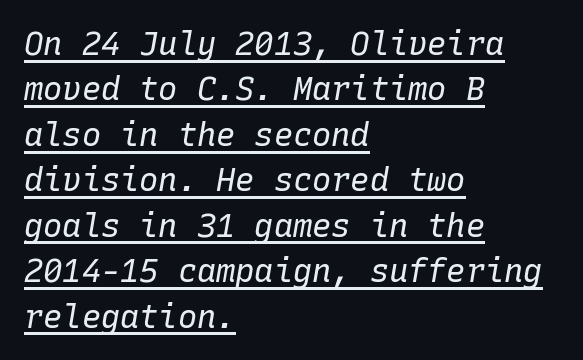
Q: Is the text bold? A: No.
Q: Is the text italic (slanted)? A: Yes, it leans right by about 10 degrees.
Q: Is the text underlined? A: Yes.
Q: How is the paragraph aligned? A: Left-aligned.
Q: Is the spacing between letters normal or unusually wide? A: Normal.
Q: Is the spacing between lines tight, normal or loose? A: Normal.
Q: Width (condensed, normal, or wide)? A: Normal.
Q: Stroke contrast? A: Low.
Q: x-height? A: Medium.
Q: Monospaced? A: Yes.
